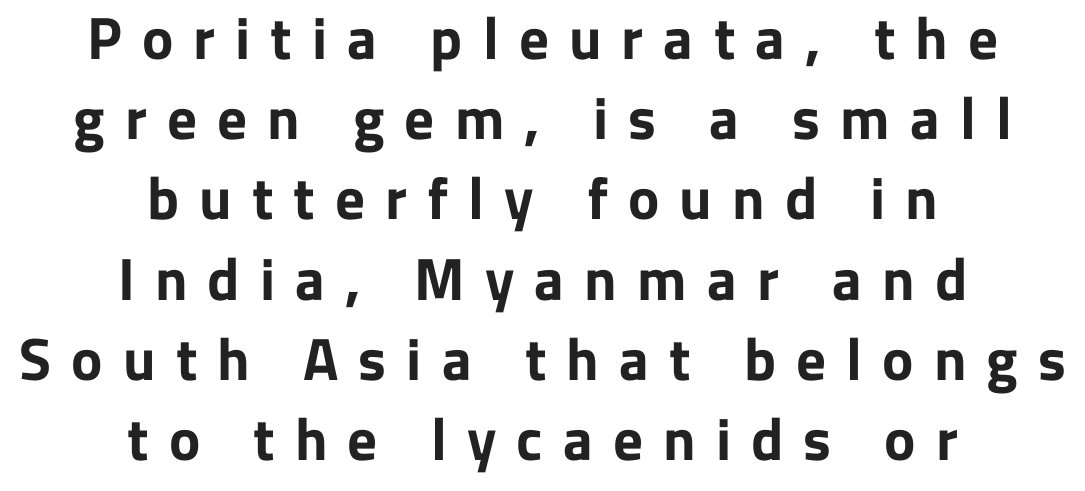
{"serif": "no", "italic": "no", "bold": "yes", "weight": "bold", "width": "normal", "stroke_contrast": "low", "x_height": "medium", "monospaced": "no", "underline": "no", "align": "center", "line_spacing": "normal", "line_spacing_ratio": 1.36, "letter_spacing": "wide", "letter_spacing_em": 0.34, "glyph_px": 59}
